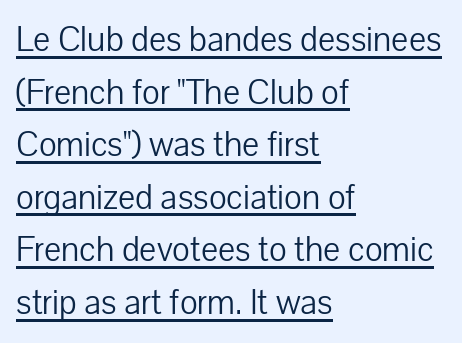
Upright lettering throughout. Stems and bowls with no extra thickness — not bold. Underlining? Definitely there. Evenly set lines give the paragraph a standard silhouette. Spacing verdict: proportional, widths tailored to each character.
